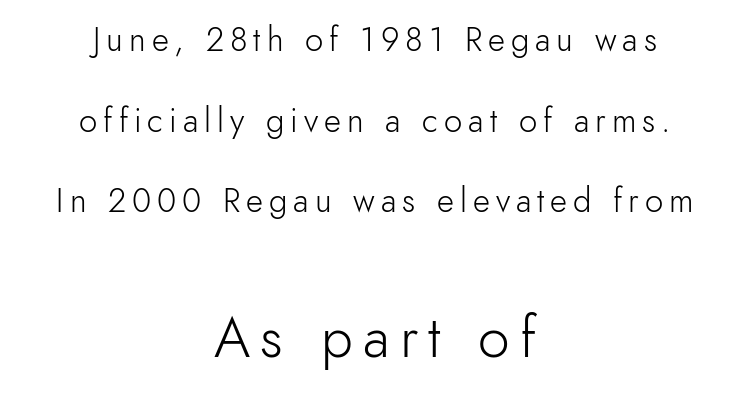
The image shows 57 px light sans-serif type, upright; set centered, loose line spacing (2.44x), not underlined; the second (bottom) block is 1.73x larger; a small x-height.
